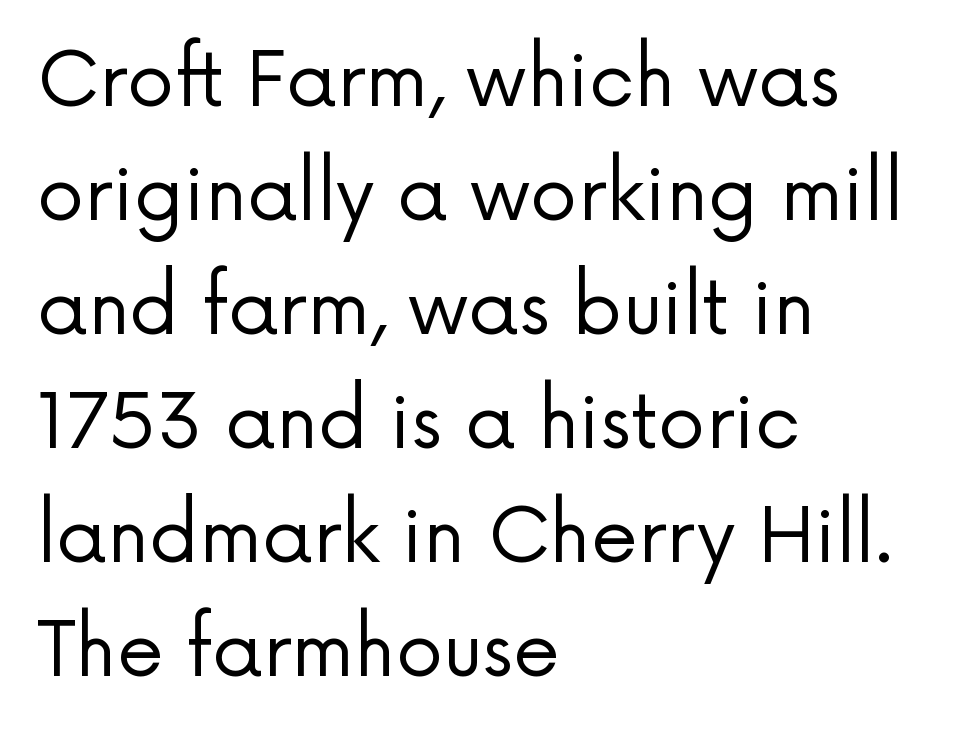
A typesetter would call this proportional, since set widths differ per character. You can tell from the bare stems that sans-serif type was used. Vertical spacing — default. Counters stay open thanks to moderate or lighter strokes.
